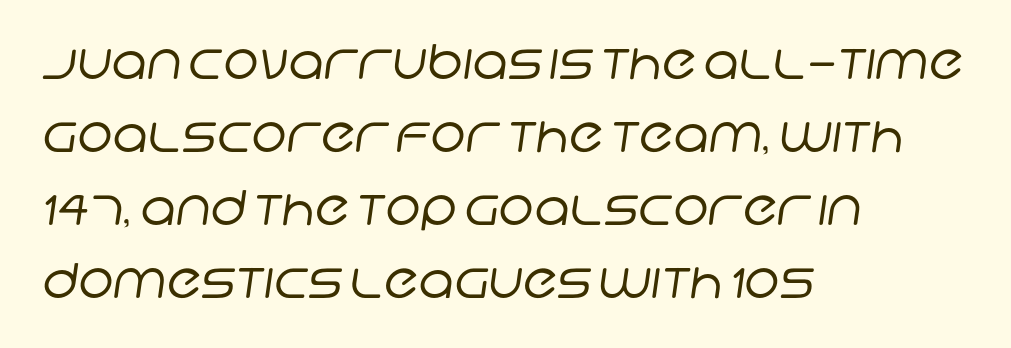
{"serif": "no", "bold": "no", "weight": "regular", "width": "normal", "stroke_contrast": "low", "x_height": "large", "monospaced": "no", "underline": "no", "align": "left", "line_spacing": "normal", "line_spacing_ratio": 1.52, "letter_spacing": "normal", "letter_spacing_em": 0.0, "glyph_px": 48}
